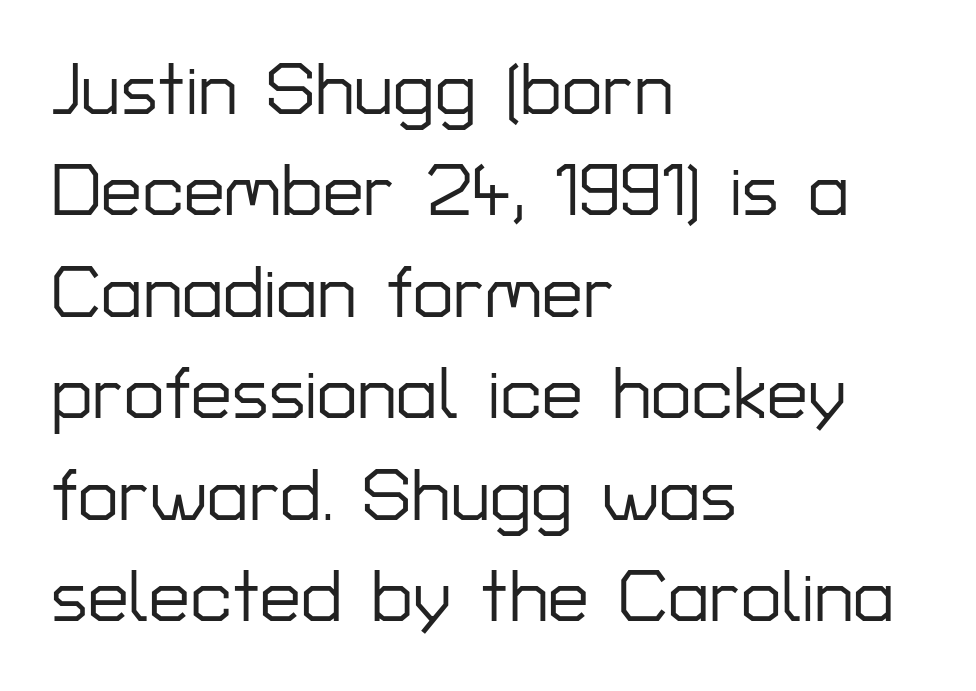
{"serif": "no", "italic": "no", "width": "normal", "stroke_contrast": "low", "x_height": "medium", "monospaced": "no", "underline": "no", "align": "left", "line_spacing": "normal", "line_spacing_ratio": 1.39, "letter_spacing": "normal", "letter_spacing_em": 0.0, "glyph_px": 73}
